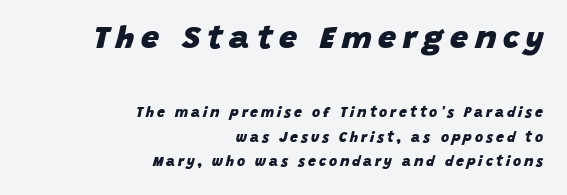
In terms of posture, this sample is oblique. The designer gave the opening block more size than the closing block. Caption: expanded tracking, letters set apart. Anything drawn beneath the words? Only blank space. One-word summary of the alignment: right.
